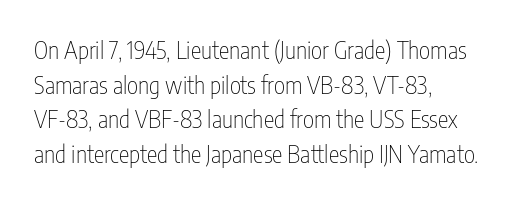
Regarding leading, the lines here are spaced in the standard way. The letters look calm and open, with moderate or lighter stems. Layout note: lines flush left. The rendering keeps characters at their native spacing. The lettering stays uniformly vertical, giving the passage a roman look. Underline: absent.
